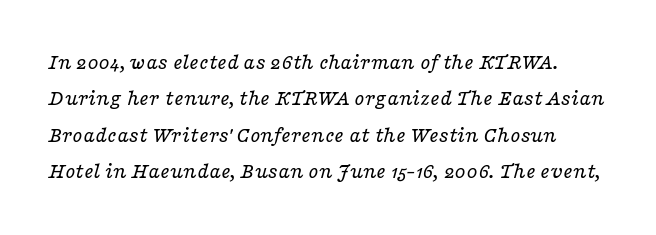
Q: Is the text bold? A: No.
Q: Is the text italic (slanted)? A: Yes, it leans right by about 16 degrees.
Q: Is the text underlined? A: No.
Q: Is the spacing between letters normal or unusually wide? A: Normal.
Q: Is the spacing between lines tight, normal or loose? A: Normal.
